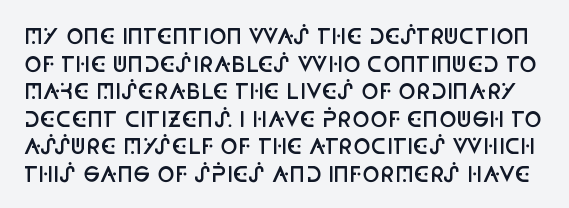
{"italic": "no", "bold": "semi", "underline": "no", "line_spacing": "normal", "line_spacing_ratio": 1.31, "letter_spacing": "normal", "letter_spacing_em": 0.0, "glyph_px": 21}
